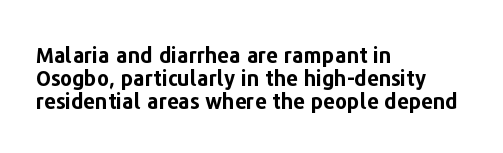
{"italic": "no", "bold": "yes", "underline": "no", "align": "left", "line_spacing": "tight", "line_spacing_ratio": 1.09, "letter_spacing": "normal", "letter_spacing_em": 0.0, "glyph_px": 21}
